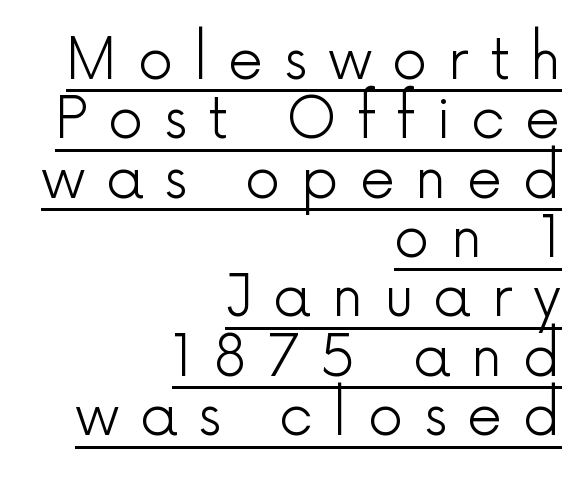
Q: Is the text bold? A: No.
Q: Is the text italic (slanted)? A: No, it is upright.
Q: Is the typeface a serif or a sans-serif typeface? A: Sans-serif.
Q: Is the text underlined? A: Yes.
Q: How is the paragraph aligned? A: Right-aligned.
Q: Is the spacing between letters normal or unusually wide? A: Unusually wide.
Q: Is the spacing between lines tight, normal or loose? A: Tight.
Q: Width (condensed, normal, or wide)? A: Normal.
Q: x-height? A: Medium.
Q: Monospaced? A: No.
